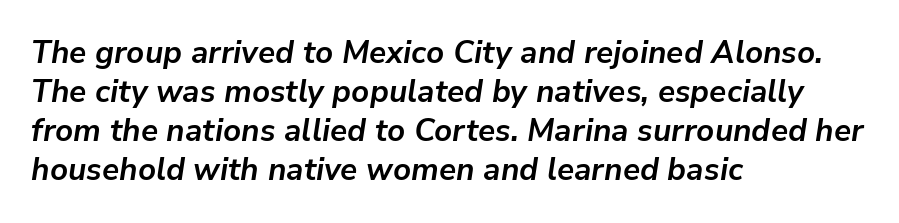
The image shows 31 px bold type, italic (leaning right); set left-aligned, normal line spacing (1.26x), normal letter spacing, not underlined; low stroke contrast and a medium x-height.
